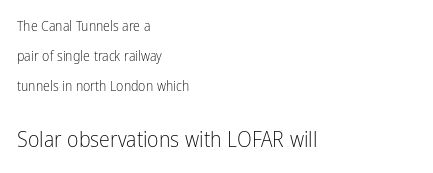
The lines are spread far apart with generous leading. If you drew a ruler down the left edge, every line would touch it. The specimen omits any rule beneath the text block's lines. The later block is typeset at a bigger size than the earlier block. The line texture is even and compact thanks to regular tracking.
